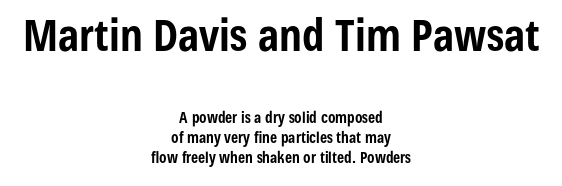
{"serif": "no", "italic": "no", "bold": "yes", "weight": "bold", "width": "condensed", "stroke_contrast": "low", "x_height": "medium", "monospaced": "no", "underline": "no", "align": "center", "line_spacing": "normal", "line_spacing_ratio": 1.32, "letter_spacing": "normal", "letter_spacing_em": 0.0, "larger_block": "first", "size_ratio": 2.93, "glyph_px": 44}
